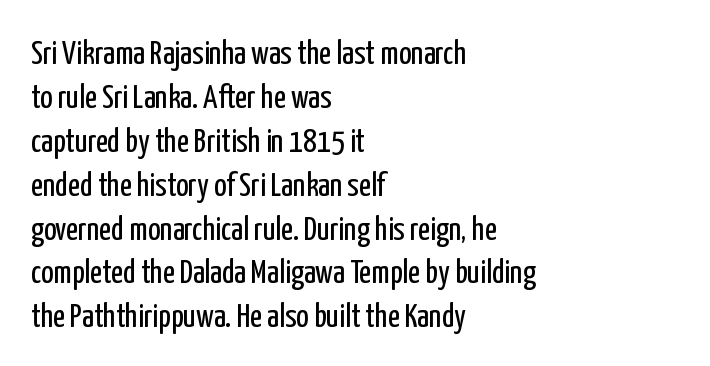
Notice how the stems are strictly vertical — no italics here. You could call the tracking neutral — neither tight nor loose. Nobody drew a line under any word here. The rendering uses a moderate line-height, typical for paragraphs. Is the type heavy? It reads as light-to-regular instead.
